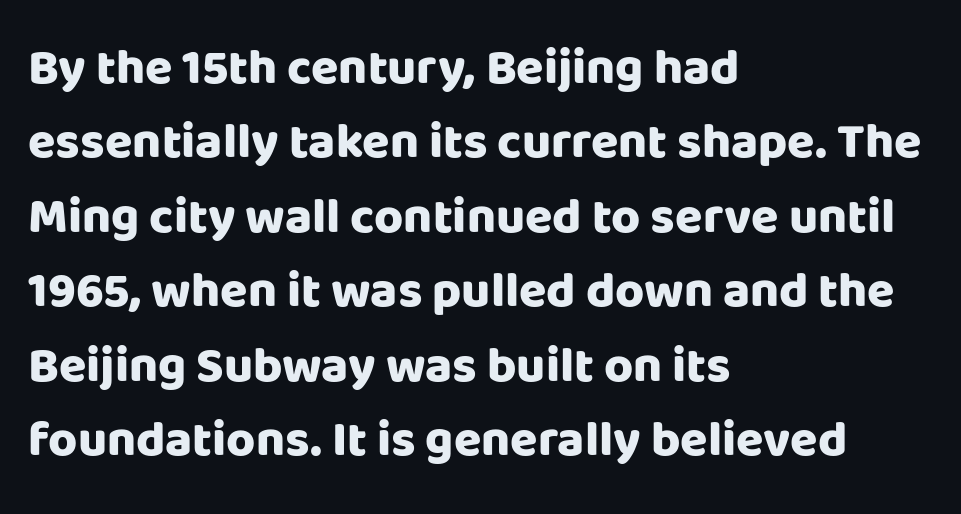
{"serif": "no", "italic": "no", "bold": "yes", "weight": "heavy", "width": "normal", "stroke_contrast": "low", "x_height": "large", "monospaced": "no", "underline": "no", "align": "left", "line_spacing": "normal", "line_spacing_ratio": 1.49, "letter_spacing": "normal", "letter_spacing_em": 0.0, "glyph_px": 50}
